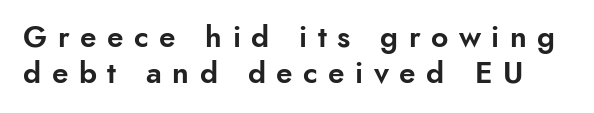
Q: Is the text italic (slanted)? A: No, it is upright.
Q: Is the typeface a serif or a sans-serif typeface? A: Sans-serif.
Q: Is the text underlined? A: No.
Q: Is the spacing between letters normal or unusually wide? A: Unusually wide.
Q: Width (condensed, normal, or wide)? A: Normal.
Q: Stroke contrast? A: Low.
Q: x-height? A: Small.
Q: Monospaced? A: No.
